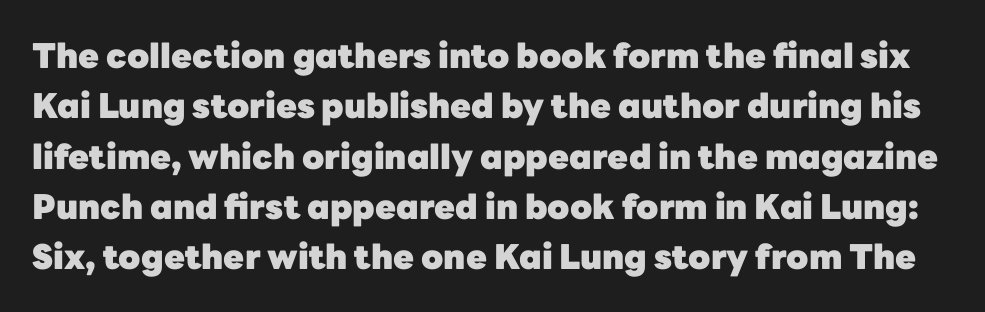
{"serif": "no", "italic": "no", "bold": "yes", "weight": "heavy", "width": "normal", "stroke_contrast": "low", "x_height": "medium", "monospaced": "no", "underline": "no", "line_spacing": "normal", "line_spacing_ratio": 1.48, "letter_spacing": "normal", "letter_spacing_em": 0.0, "glyph_px": 34}
